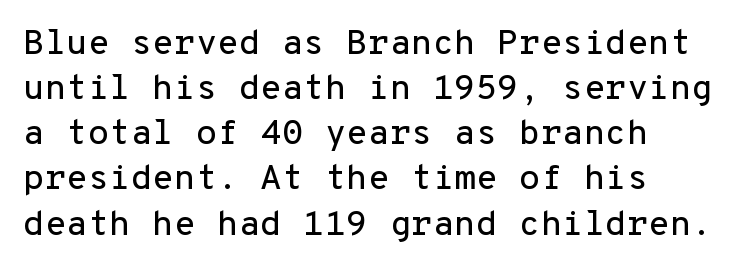
{"serif": "no", "italic": "no", "width": "normal", "stroke_contrast": "low", "x_height": "medium", "monospaced": "yes", "underline": "no", "align": "left", "line_spacing": "normal", "line_spacing_ratio": 1.29, "letter_spacing": "normal", "letter_spacing_em": 0.0, "glyph_px": 35}
